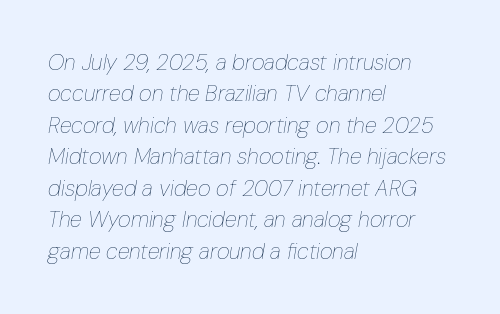
The image shows 22 px text type, italic (leaning right); set left-aligned, normal line spacing (1.43x), normal letter spacing, not underlined.
